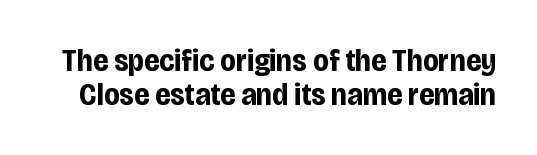
The image shows 32 px bold, condensed sans-serif type, upright; set tight line spacing (1.05x), normal letter spacing, not underlined; low stroke contrast and a large x-height.
